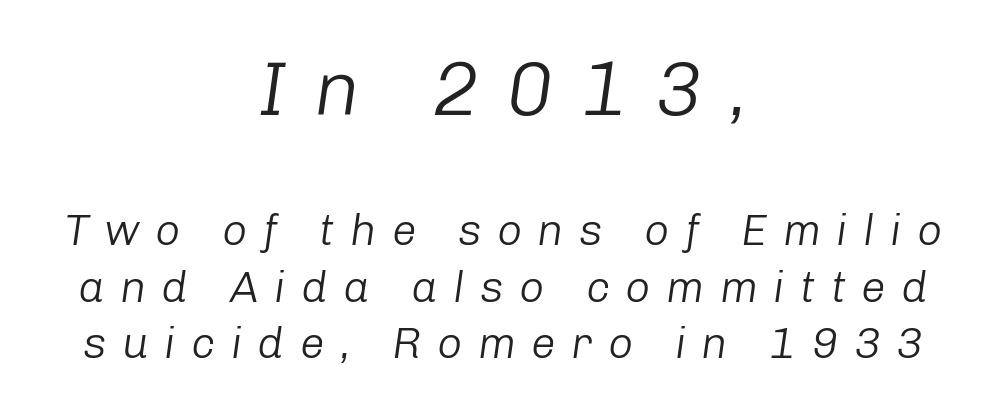
The image shows 77 px light type, italic (leaning right); set centered, normal line spacing (1.29x), unusually wide letter spacing (+0.35 em), not underlined; the first (top) block is 1.75x larger; low stroke contrast and a medium x-height.
